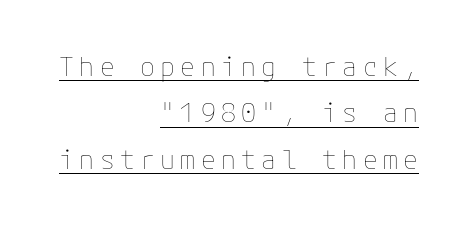
Q: Is the text bold? A: No.
Q: Is the text italic (slanted)? A: No, it is upright.
Q: Is the text underlined? A: Yes.
Q: How is the paragraph aligned? A: Right-aligned.
Q: Is the spacing between letters normal or unusually wide? A: Unusually wide.
